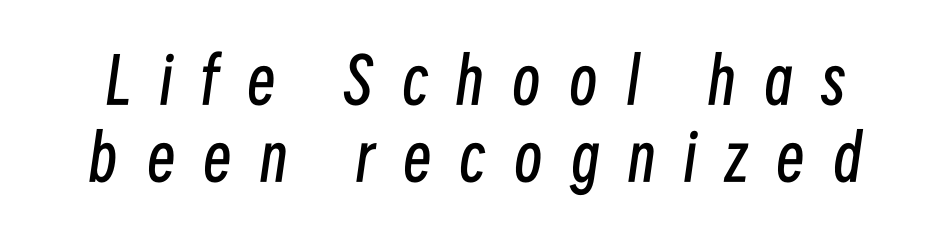
{"italic": "yes", "lean": "right", "slant_degrees": 8, "bold": "no", "weight": "regular", "width": "condensed", "stroke_contrast": "low", "x_height": "medium", "monospaced": "no", "underline": "no", "line_spacing_ratio": 1.22, "letter_spacing": "wide", "letter_spacing_em": 0.45, "glyph_px": 63}
